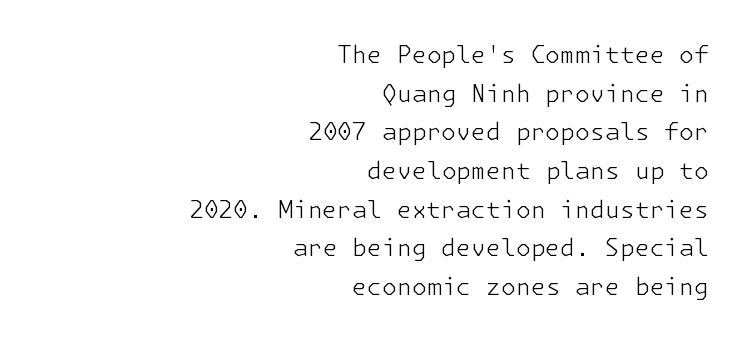
Unbolded letterforms with no extra heft. The rows are spaced the way most documents space them. It's the straight-up-and-down kind of type. The lines are quadded right.
